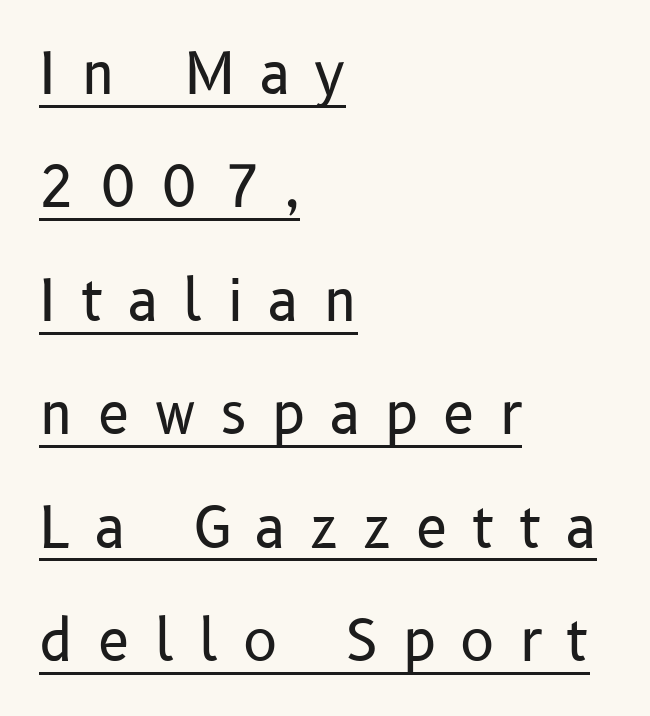
A typesetter would call this leading open, well beyond the default. The specimen includes a rule beneath the text block's lines. The typeface has the unassuming heft of standard copy or less. Nope, not italic — everything's standing straight.
